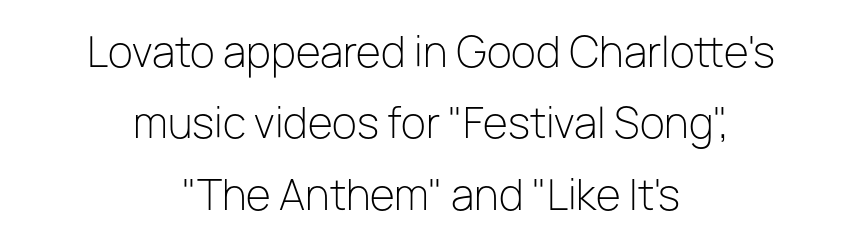
{"serif": "no", "italic": "no", "bold": "no", "weight": "light", "width": "normal", "stroke_contrast": "low", "x_height": "medium", "monospaced": "no", "underline": "no", "align": "center", "line_spacing_ratio": 1.74, "letter_spacing": "normal", "letter_spacing_em": 0.0, "glyph_px": 41}
